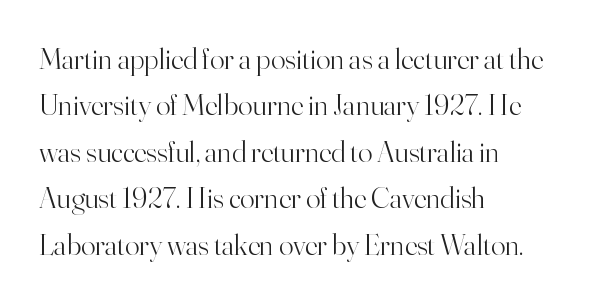
{"serif": "yes", "italic": "no", "bold": "no", "weight": "light", "width": "normal", "stroke_contrast": "high", "x_height": "small", "monospaced": "no", "underline": "no", "align": "left", "line_spacing": "normal", "line_spacing_ratio": 1.55, "letter_spacing": "normal", "letter_spacing_em": 0.0, "glyph_px": 30}
